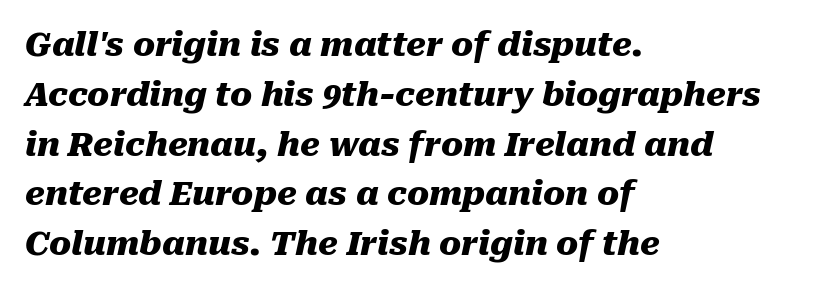
Q: Is the text bold? A: Yes.
Q: Is the text italic (slanted)? A: Yes, it leans right by about 10 degrees.
Q: Is the text underlined? A: No.
Q: How is the paragraph aligned? A: Left-aligned.
Q: Is the spacing between letters normal or unusually wide? A: Normal.
Q: Is the spacing between lines tight, normal or loose? A: Normal.
Q: Width (condensed, normal, or wide)? A: Normal.
Q: Stroke contrast? A: Medium.
Q: x-height? A: Medium.
Q: Monospaced? A: No.
